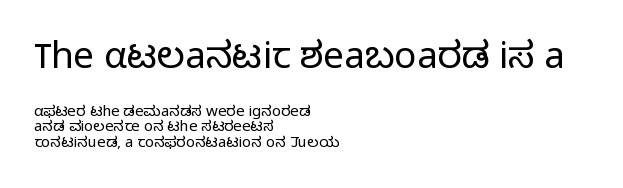
Q: Is the text bold? A: No.
Q: Is the text italic (slanted)? A: No, it is upright.
Q: Is the typeface a serif or a sans-serif typeface? A: Sans-serif.
Q: Is the text underlined? A: No.
Q: How is the paragraph aligned? A: Left-aligned.
Q: Is the spacing between letters normal or unusually wide? A: Normal.
Q: Is the spacing between lines tight, normal or loose? A: Tight.
Q: Which block of text is set in a larger size, the first (top) or the second (bottom)? A: The first (top) one.
Q: Width (condensed, normal, or wide)? A: Normal.
Q: Stroke contrast? A: Low.
Q: x-height? A: Medium.
Q: Monospaced? A: No.
